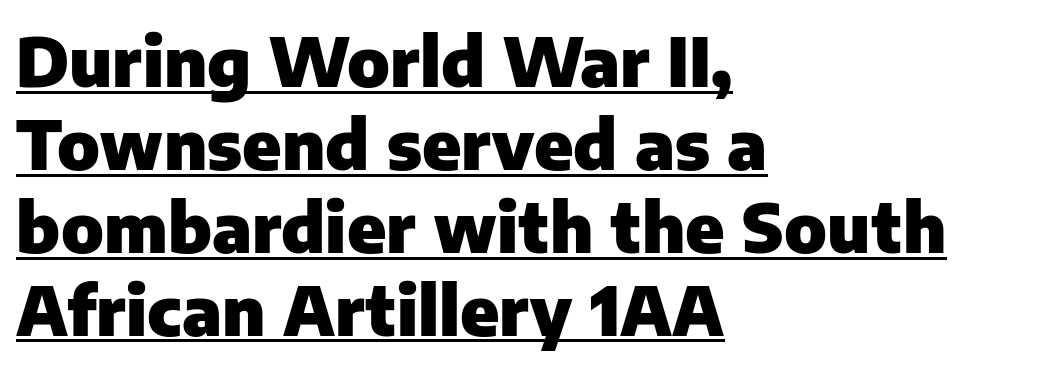
Each word holds together tightly as a unit, with standard inter-letter gaps. Posture: straight, roman, zero tilt. What kind of face is this? One without serifs — a sans. Do the characters align in a grid? No, the font is proportional. A baseline rule has been typeset under these characters.
